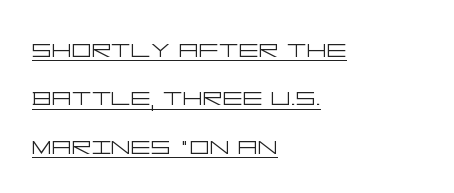
The image shows 31 px light, wide sans-serif type, upright; set left-aligned, normal line spacing (1.56x), normal letter spacing, underlined; low stroke contrast and a large x-height.
